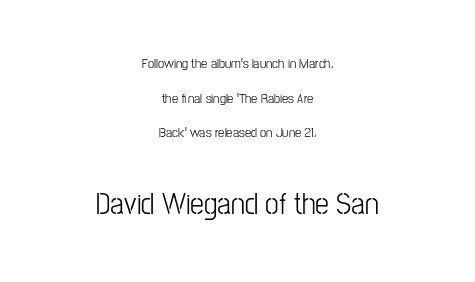
Q: Is the text italic (slanted)? A: No, it is upright.
Q: Is the typeface a serif or a sans-serif typeface? A: Sans-serif.
Q: Is the text underlined? A: No.
Q: How is the paragraph aligned? A: Centered.
Q: Is the spacing between letters normal or unusually wide? A: Normal.
Q: Is the spacing between lines tight, normal or loose? A: Loose.
Q: Which block of text is set in a larger size, the first (top) or the second (bottom)? A: The second (bottom) one.
Q: Width (condensed, normal, or wide)? A: Condensed.
Q: Stroke contrast? A: Low.
Q: x-height? A: Medium.
Q: Monospaced? A: No.
